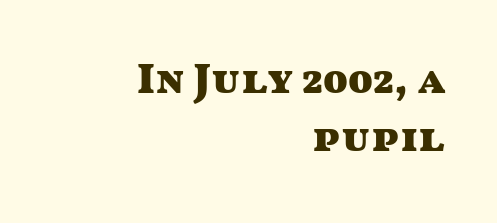
The glyphs are unaccompanied by any horizontal stroke below them. Designer's note — italics off, roman on. The passage shown is emphatically bold. What's the leading like? Ordinary, nothing unusual.
